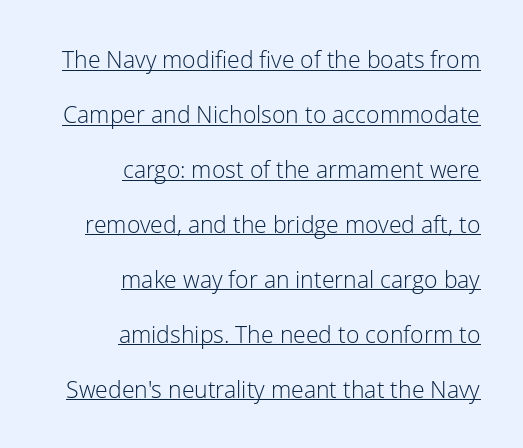
Does extra space separate the letters? No, they use regular spacing. What decoration does the sample have? An underline. Compared with a flush-left layout, this one pins lines to the opposite, right side. The letterforms sit at book weight or below. Posture: vertical. Successive baselines arrive slowly, with a big drop between each.
